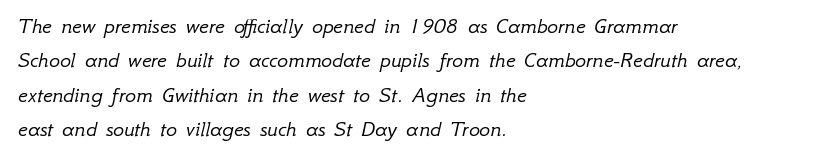
{"italic": "yes", "lean": "right", "slant_degrees": 12, "bold": "no", "underline": "no", "align": "left", "line_spacing": "normal", "line_spacing_ratio": 1.49, "letter_spacing": "normal", "letter_spacing_em": 0.0, "glyph_px": 23}
